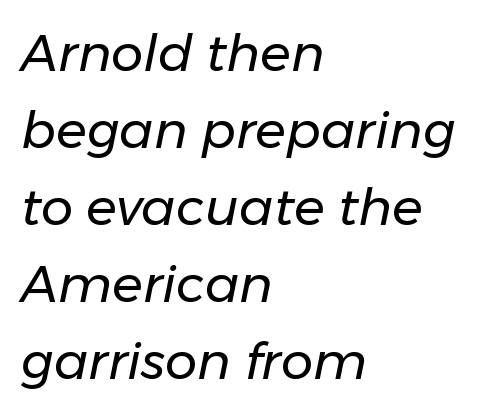
{"italic": "yes", "lean": "right", "slant_degrees": 11, "bold": "no", "weight": "regular", "width": "normal", "stroke_contrast": "low", "x_height": "medium", "monospaced": "no", "underline": "no", "align": "left", "line_spacing": "normal", "line_spacing_ratio": 1.51, "letter_spacing": "normal", "letter_spacing_em": 0.0, "glyph_px": 51}
